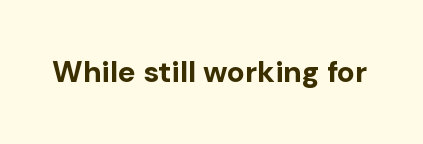
The image shows 30 px bold sans-serif type, upright; set normal letter spacing, not underlined; low stroke contrast and a medium x-height.
